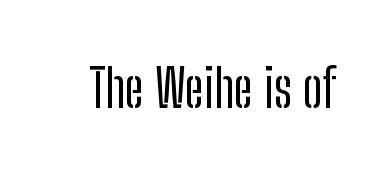
{"serif": "no", "italic": "no", "width": "condensed", "stroke_contrast": "low", "x_height": "medium", "monospaced": "no", "underline": "no", "letter_spacing": "normal", "letter_spacing_em": 0.0, "glyph_px": 53}
